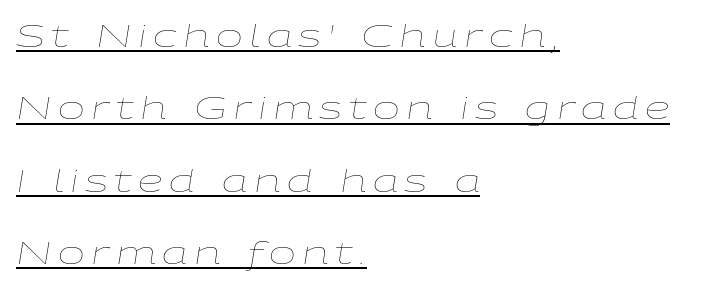
The line-height multiplier appears high, well above default. No letter is thick-stroked: the sample isn't bold. The line texture is sparse and dotted thanks to wide tracking. Every row of glyphs begins at an identical x-position on the left.
